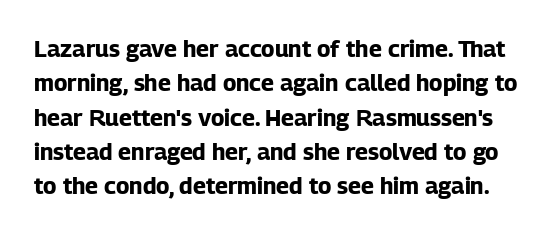
The letters are bold, with thick, heavy strokes. Descender tails drop into unmarked territory. The leading is moderate, giving the passage an even texture. The typography opts for an upright posture over an oblique one.
